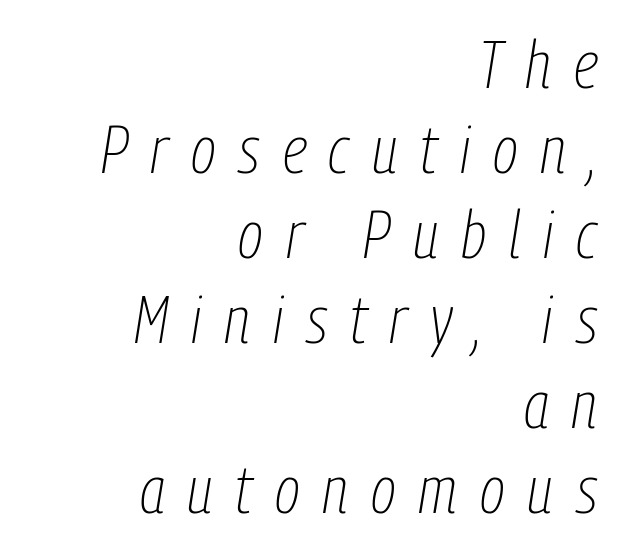
The image shows 67 px thin, condensed type, italic (leaning right); set right-aligned, normal line spacing (1.27x), unusually wide letter spacing (+0.34 em), not underlined; low stroke contrast and a medium x-height.
